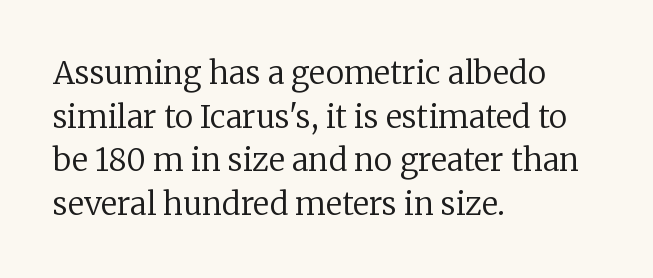
Q: Is the text bold? A: No.
Q: Is the text italic (slanted)? A: No, it is upright.
Q: Is the typeface a serif or a sans-serif typeface? A: Serif.
Q: Is the text underlined? A: No.
Q: How is the paragraph aligned? A: Left-aligned.
Q: Is the spacing between letters normal or unusually wide? A: Normal.
Q: Is the spacing between lines tight, normal or loose? A: Normal.
Q: Width (condensed, normal, or wide)? A: Normal.
Q: Stroke contrast? A: Low.
Q: x-height? A: Medium.
Q: Monospaced? A: No.
